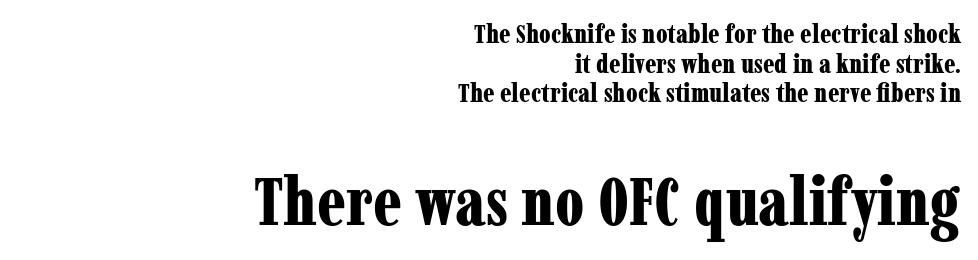
Top chunk: small. Bottom chunk: large. Tracking value appears to be zero — textbook default spacing. Summary of vertical rhythm: compact, with narrow interline spacing. The type sits square on the baseline with zero lean. Is this a fixed-width face? No — the glyphs have proportional, varying widths. A bare baseline throughout the passage.
